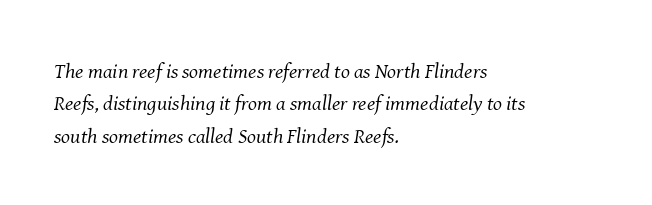
{"italic": "yes", "lean": "right", "slant_degrees": 8, "bold": "no", "underline": "no", "align": "left", "line_spacing": "normal", "line_spacing_ratio": 1.54, "letter_spacing": "normal", "letter_spacing_em": 0.0, "glyph_px": 21}
